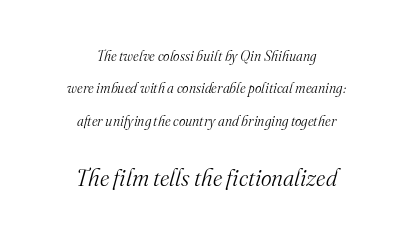
The image shows 23 px text type, italic (leaning right); set centered, loose line spacing (2.32x), normal letter spacing, not underlined; the second (bottom) block is 1.64x larger.
